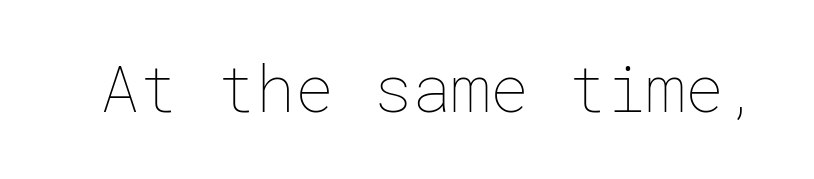
The image shows 65 px thin type, upright; set normal letter spacing, not underlined; low stroke contrast and a medium x-height.
